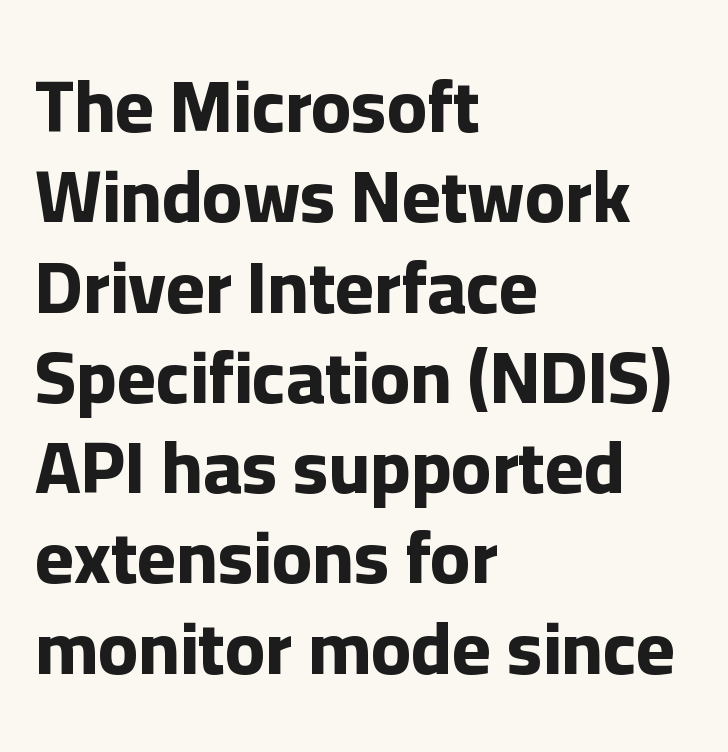
{"serif": "no", "italic": "no", "bold": "yes", "weight": "bold", "width": "normal", "stroke_contrast": "low", "x_height": "medium", "monospaced": "no", "underline": "no", "align": "left", "line_spacing_ratio": 1.22, "letter_spacing": "normal", "letter_spacing_em": 0.0, "glyph_px": 74}
